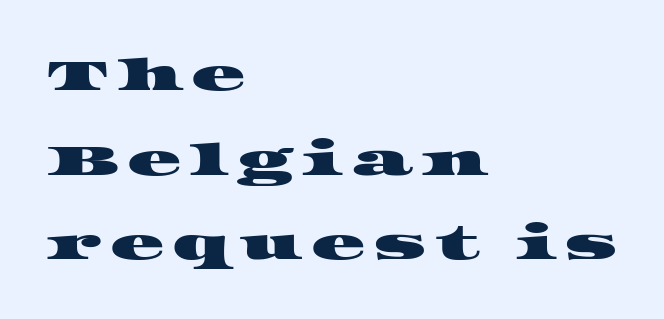
Q: Is the typeface a serif or a sans-serif typeface? A: Serif.
Q: Is the text underlined? A: No.
Q: How is the paragraph aligned? A: Left-aligned.
Q: Width (condensed, normal, or wide)? A: Wide.
Q: Stroke contrast? A: High.
Q: x-height? A: Large.
Q: Monospaced? A: No.
